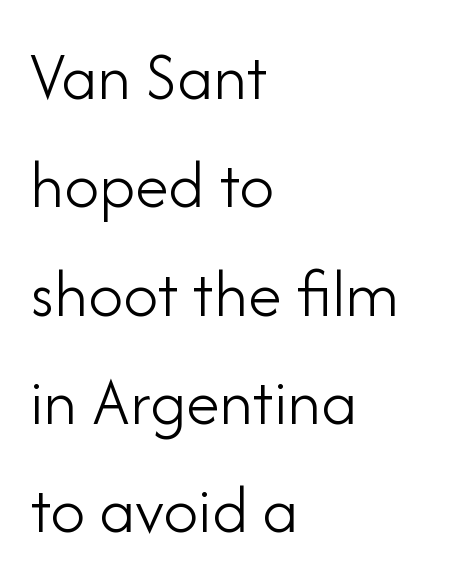
{"serif": "no", "italic": "no", "bold": "no", "weight": "light", "width": "normal", "stroke_contrast": "low", "x_height": "small", "monospaced": "no", "underline": "no", "align": "left", "line_spacing": "normal", "line_spacing_ratio": 1.57, "letter_spacing": "normal", "letter_spacing_em": 0.0, "glyph_px": 69}
